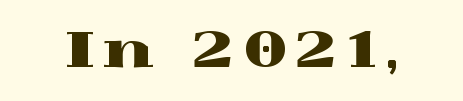
{"serif": "yes", "italic": "no", "width": "wide", "x_height": "medium", "monospaced": "no", "underline": "no", "letter_spacing": "wide", "letter_spacing_em": 0.2, "glyph_px": 49}
